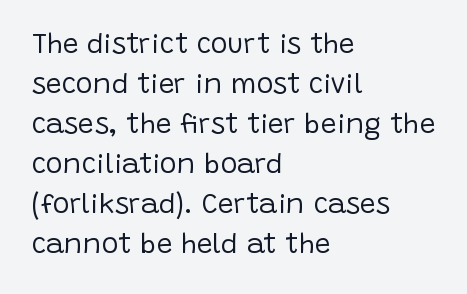
{"serif": "no", "italic": "no", "bold": "no", "weight": "regular", "width": "normal", "stroke_contrast": "low", "x_height": "large", "monospaced": "no", "underline": "no", "align": "left", "line_spacing": "normal", "line_spacing_ratio": 1.43, "letter_spacing": "normal", "letter_spacing_em": 0.0, "glyph_px": 28}
